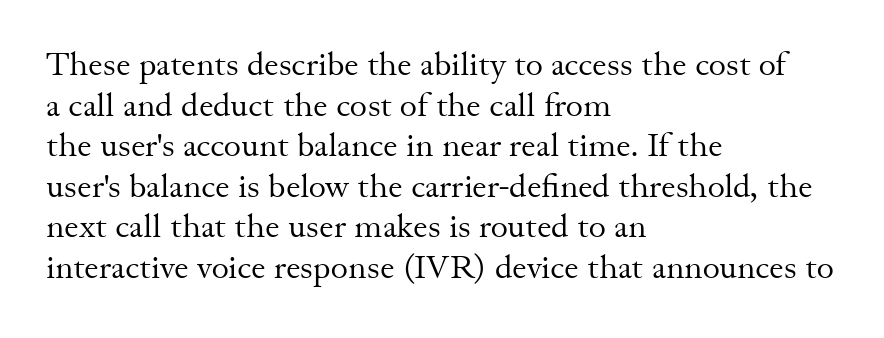
{"serif": "yes", "italic": "no", "bold": "no", "weight": "regular", "width": "normal", "stroke_contrast": "medium", "x_height": "small", "monospaced": "no", "underline": "no", "align": "left", "line_spacing_ratio": 1.23, "letter_spacing": "normal", "letter_spacing_em": 0.0, "glyph_px": 33}
